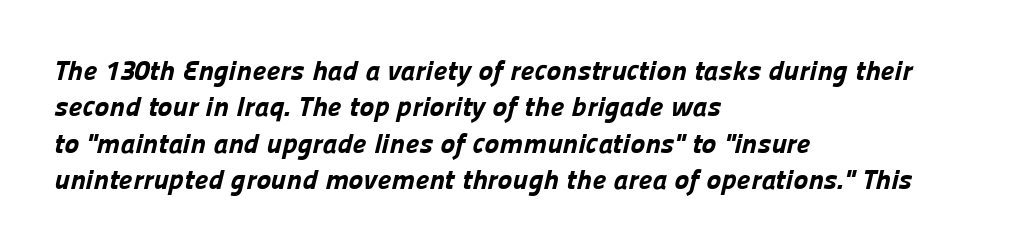
Q: Is the text bold? A: Yes.
Q: Is the typeface a serif or a sans-serif typeface? A: Sans-serif.
Q: Is the text underlined? A: No.
Q: How is the paragraph aligned? A: Left-aligned.
Q: Is the spacing between letters normal or unusually wide? A: Normal.
Q: Is the spacing between lines tight, normal or loose? A: Normal.
Q: Width (condensed, normal, or wide)? A: Normal.
Q: Stroke contrast? A: Low.
Q: x-height? A: Medium.
Q: Monospaced? A: No.
